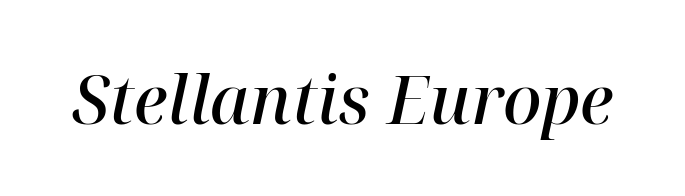
Quick note: underline off. The font family rendered here belongs to the serif group. The passage shown leans; its letterforms are oblique. How are the letters spaced? Ordinarily, with no added tracking. This is moderately heavy type, rendered in semibold. Character widths vary here, with narrow letters taking less room than wide ones.
